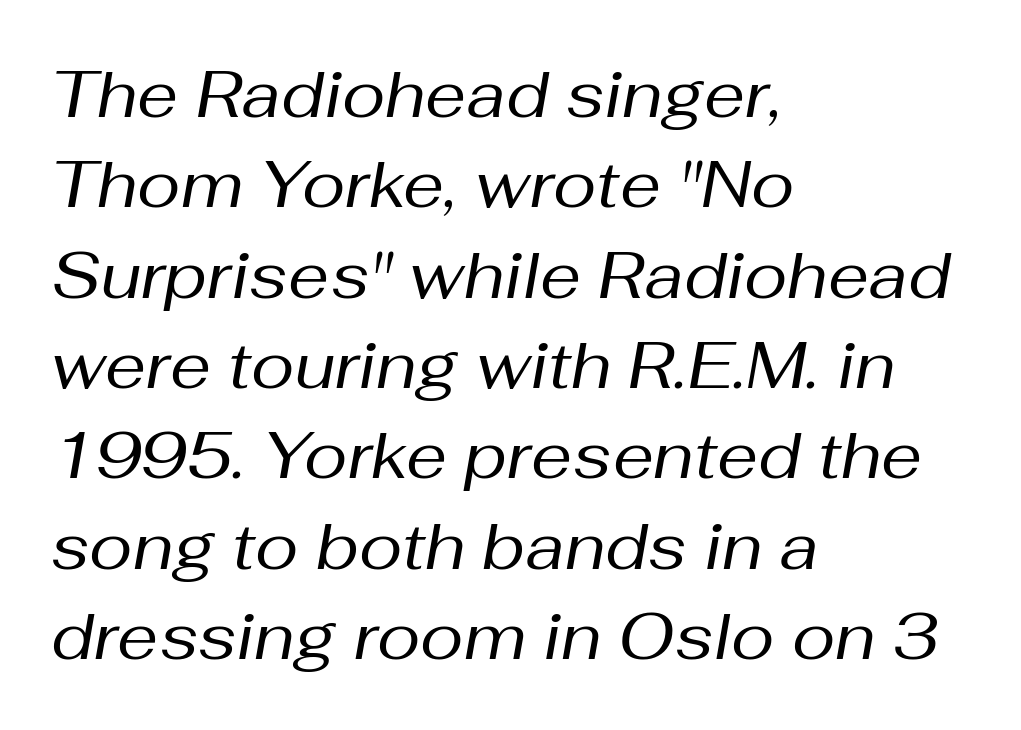
The image shows 65 px regular-weight type, italic (leaning right); set left-aligned, normal line spacing (1.39x), normal letter spacing, not underlined; medium stroke contrast and a medium x-height.
